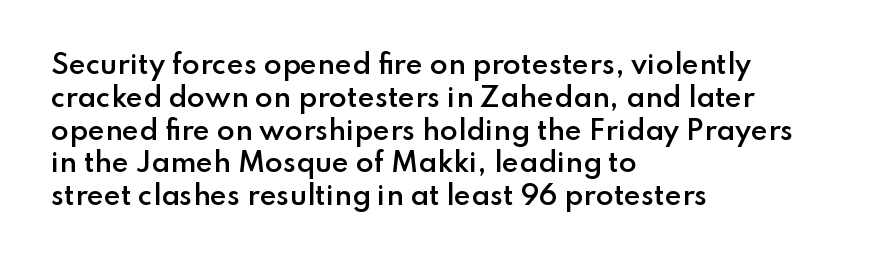
Typesetter's note: demi weight, one step under bold. Casual observation: everything's shoved over to the left. Words float on clear page, feet unadorned. The type sits square on the baseline with zero lean. Evenly set lines give the paragraph a standard silhouette. No extra tracking has been applied to these lines.
